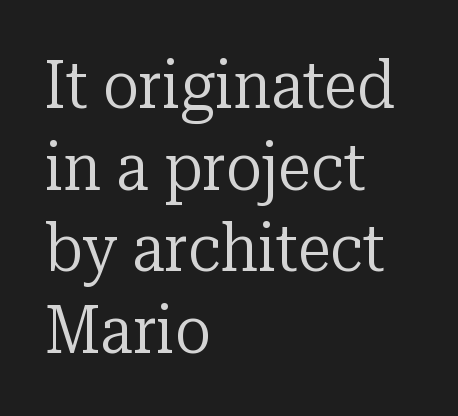
The image shows 67 px regular-weight serif type, upright; set left-aligned, line spacing 1.22x, normal letter spacing, not underlined; low stroke contrast and a medium x-height.
